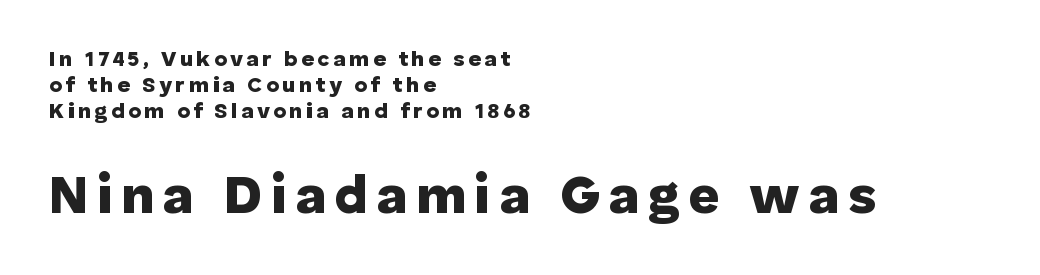
Q: Is the text bold? A: Yes.
Q: Is the text italic (slanted)? A: No, it is upright.
Q: Is the typeface a serif or a sans-serif typeface? A: Sans-serif.
Q: Is the text underlined? A: No.
Q: How is the paragraph aligned? A: Left-aligned.
Q: Which block of text is set in a larger size, the first (top) or the second (bottom)? A: The second (bottom) one.
Q: Width (condensed, normal, or wide)? A: Normal.
Q: Stroke contrast? A: Low.
Q: x-height? A: Medium.
Q: Monospaced? A: No.
